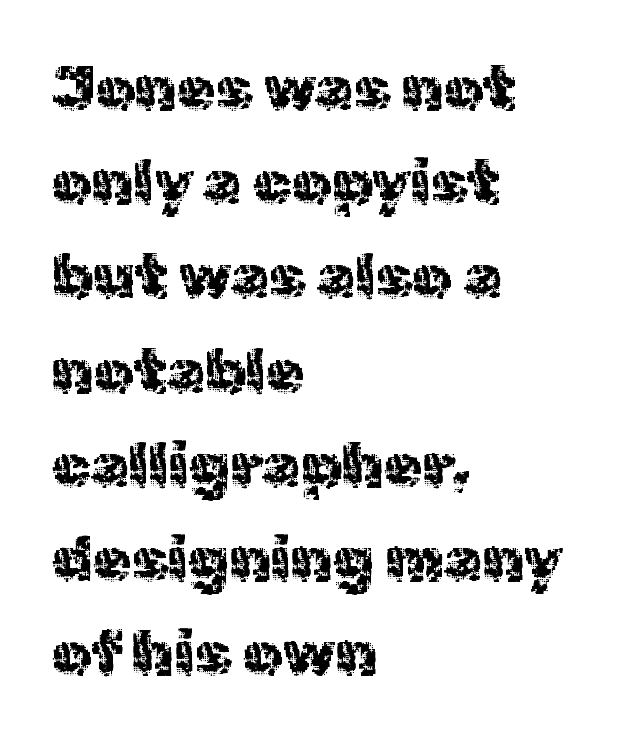
{"serif": "no", "italic": "no", "width": "normal", "x_height": "medium", "monospaced": "no", "underline": "no", "align": "left", "line_spacing": "normal", "line_spacing_ratio": 1.52, "letter_spacing": "normal", "letter_spacing_em": 0.0, "glyph_px": 62}
